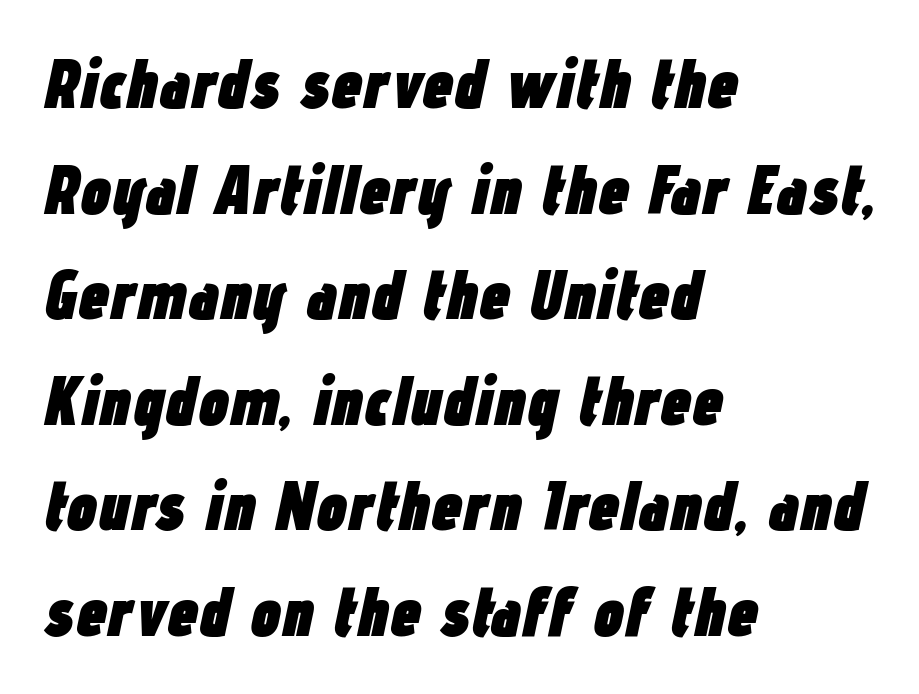
Just letters on the line, the space beneath them empty. Nothing unusual about the tracking: characters are spaced as the font intends. Yep, that's italic — everything's leaning. The vertical gap from one line to the next is medium.
